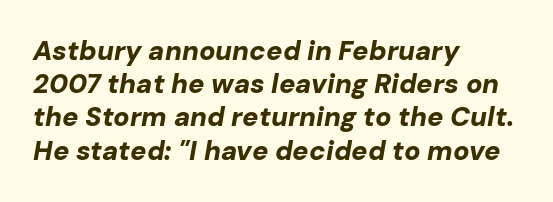
Q: Is the text bold? A: Yes.
Q: Is the text italic (slanted)? A: Yes, it leans right by about 10 degrees.
Q: Is the text underlined? A: No.
Q: How is the paragraph aligned? A: Left-aligned.
Q: Is the spacing between letters normal or unusually wide? A: Normal.
